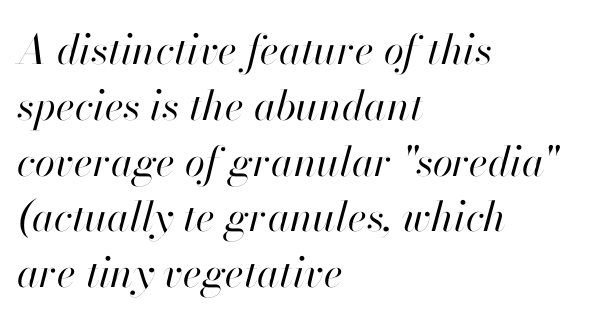
Tracking value appears to be zero — textbook default spacing. The letters are slanted; this is an italic face. You could not count columns in this text — the font is proportionally spaced. Descenders are the only things crossing below the line.
